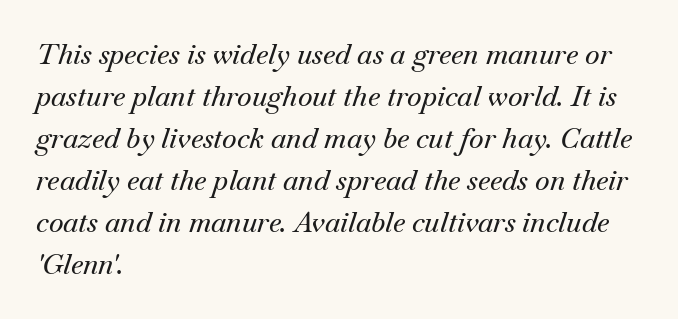
{"serif": "yes", "italic": "yes", "lean": "right", "slant_degrees": 18, "width": "normal", "stroke_contrast": "medium", "x_height": "small", "monospaced": "no", "underline": "no", "align": "left", "line_spacing": "normal", "line_spacing_ratio": 1.5, "letter_spacing": "normal", "letter_spacing_em": 0.0, "glyph_px": 28}
